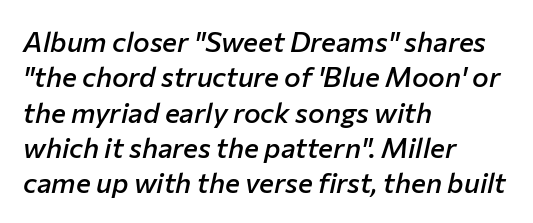
Q: Is the text bold? A: Semi-bold.
Q: Is the text italic (slanted)? A: Yes, it leans right by about 12 degrees.
Q: Is the text underlined? A: No.
Q: How is the paragraph aligned? A: Left-aligned.
Q: Is the spacing between letters normal or unusually wide? A: Normal.
Q: Is the spacing between lines tight, normal or loose? A: Normal.
Q: Width (condensed, normal, or wide)? A: Normal.
Q: Stroke contrast? A: Low.
Q: x-height? A: Medium.
Q: Monospaced? A: No.
